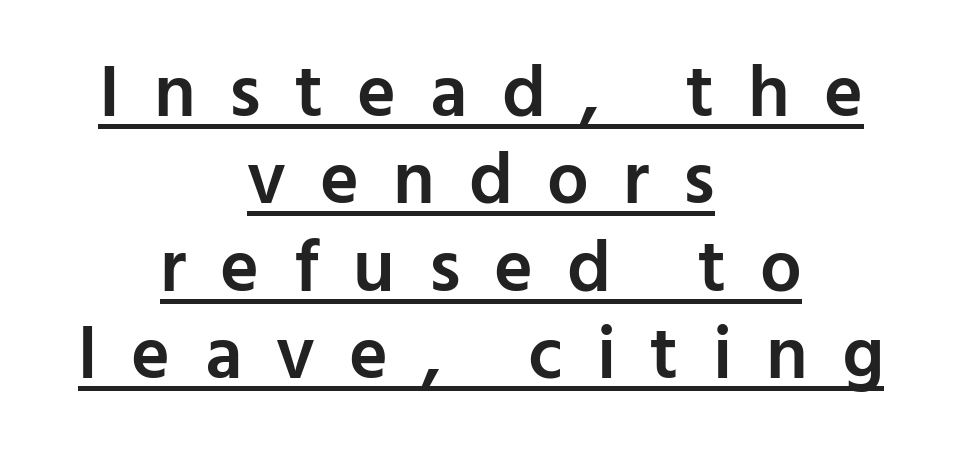
{"serif": "no", "italic": "no", "bold": "semi", "weight": "semibold", "width": "normal", "stroke_contrast": "low", "x_height": "medium", "monospaced": "no", "underline": "yes", "align": "center", "line_spacing_ratio": 1.18, "letter_spacing": "wide", "letter_spacing_em": 0.46, "glyph_px": 74}
